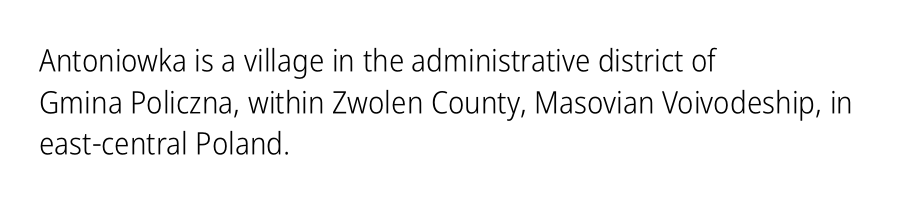
The image shows 31 px light, condensed sans-serif type, upright; set left-aligned, normal line spacing (1.34x), normal letter spacing, not underlined; low stroke contrast and a medium x-height.
